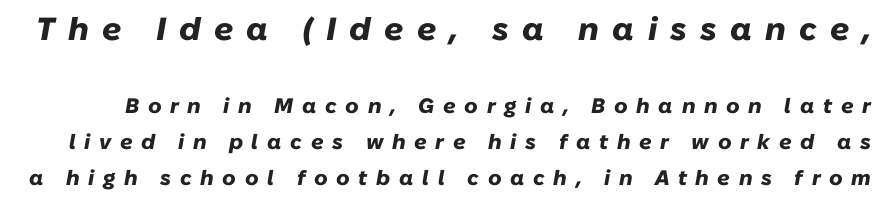
Q: Is the text bold? A: Yes.
Q: Is the text italic (slanted)? A: Yes, it leans right by about 10 degrees.
Q: Is the text underlined? A: No.
Q: Is the spacing between letters normal or unusually wide? A: Unusually wide.
Q: Which block of text is set in a larger size, the first (top) or the second (bottom)? A: The first (top) one.
Q: Width (condensed, normal, or wide)? A: Normal.
Q: Stroke contrast? A: Low.
Q: x-height? A: Medium.
Q: Monospaced? A: No.
